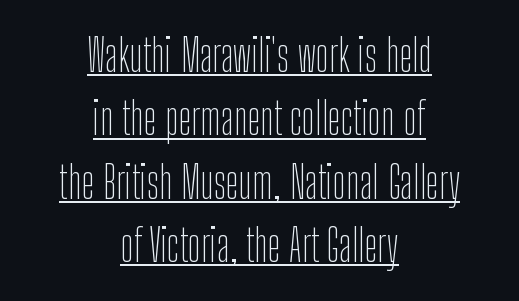
The image shows 44 px thin, condensed sans-serif type, upright; set centered, normal line spacing (1.44x), normal letter spacing, underlined; low stroke contrast and a medium x-height.
